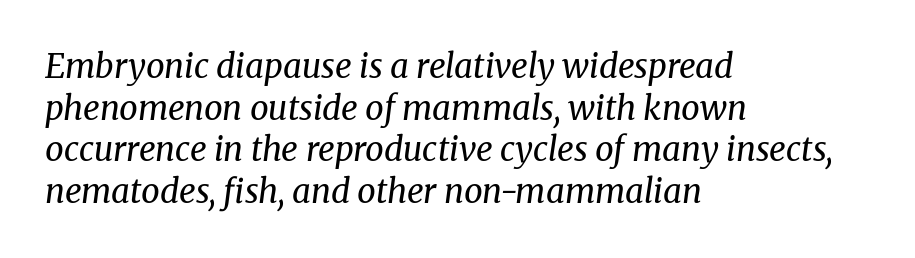
{"serif": "yes", "italic": "yes", "lean": "right", "slant_degrees": 8, "bold": "no", "weight": "regular", "width": "normal", "stroke_contrast": "medium", "x_height": "medium", "monospaced": "no", "underline": "no", "align": "left", "line_spacing": "normal", "line_spacing_ratio": 1.26, "letter_spacing": "normal", "letter_spacing_em": 0.0, "glyph_px": 33}
